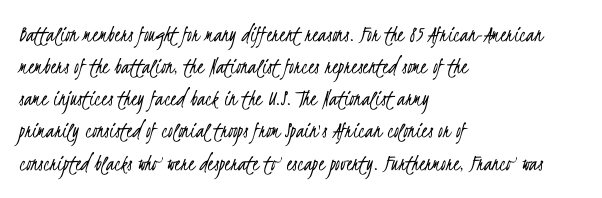
Interline gaps are of average width in this sample. Any mark beneath the type? The region is blank. Visually the block forms a straight wall on the left and a jagged coastline on the right. No heavy texture on the line: the type isn't bold.
